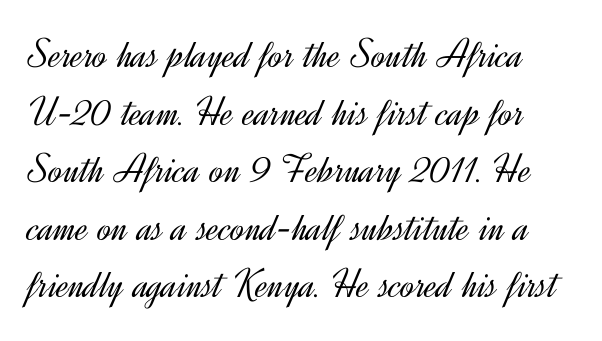
The image shows 42 px light sans-serif type; set normal line spacing (1.37x), normal letter spacing, not underlined; a small x-height.
